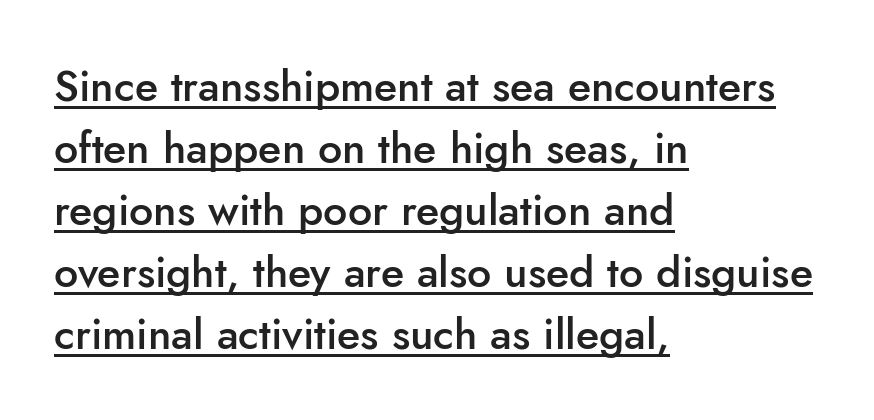
{"serif": "no", "italic": "no", "bold": "semi", "weight": "semibold", "width": "normal", "stroke_contrast": "low", "x_height": "small", "monospaced": "no", "underline": "yes", "align": "left", "line_spacing": "normal", "line_spacing_ratio": 1.44, "letter_spacing": "normal", "letter_spacing_em": 0.0, "glyph_px": 43}
